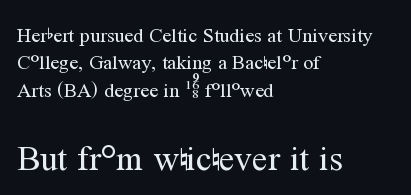
Successive baselines arrive at the customary interval. A serif font was chosen for this passage. Which margin do the lines hug? The left one — the right edge is uneven. Lines of text with bare space underneath. Of the two passages, the one underneath uses the larger point size. The passage shown is typed in a proportional face where columns would drift.
